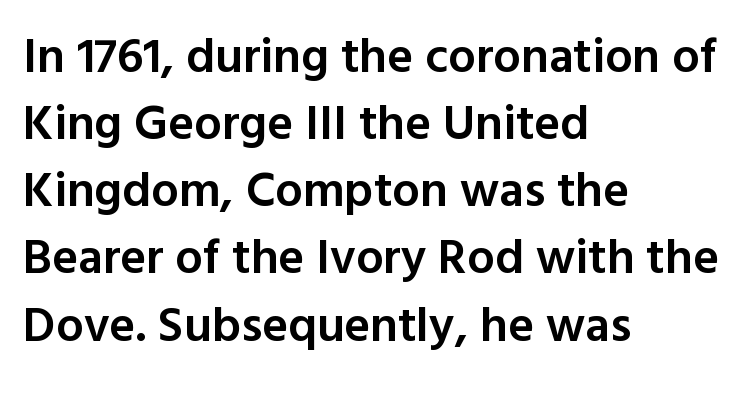
{"serif": "no", "italic": "no", "bold": "semi", "weight": "semibold", "width": "normal", "x_height": "medium", "monospaced": "no", "underline": "no", "align": "left", "line_spacing": "normal", "line_spacing_ratio": 1.37, "letter_spacing": "normal", "letter_spacing_em": 0.0, "glyph_px": 49}
